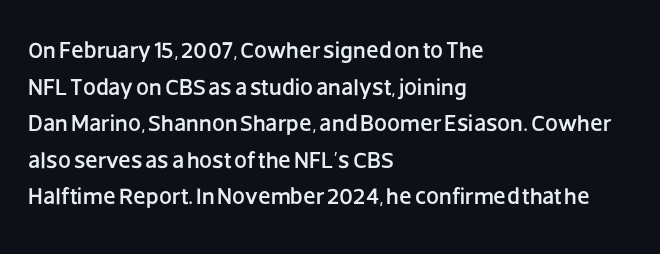
Rendered with straight, roman letterforms. Notice how the passage keeps a crisp vertical edge on the left only. A typesetter would call this leading conventional body-copy spacing. Is the letter spacing exaggerated? No — it looks like the ordinary default.
